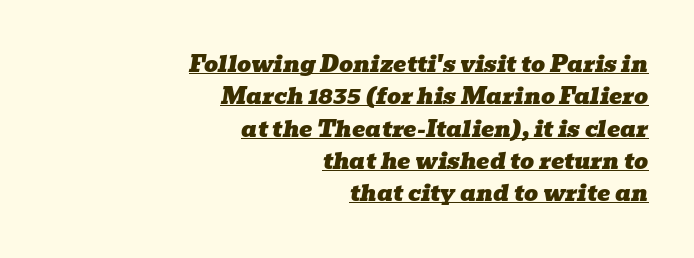
Q: Is the text italic (slanted)? A: Yes, it leans right by about 10 degrees.
Q: Is the text underlined? A: Yes.
Q: How is the paragraph aligned? A: Right-aligned.
Q: Is the spacing between letters normal or unusually wide? A: Normal.
Q: Is the spacing between lines tight, normal or loose? A: Normal.
